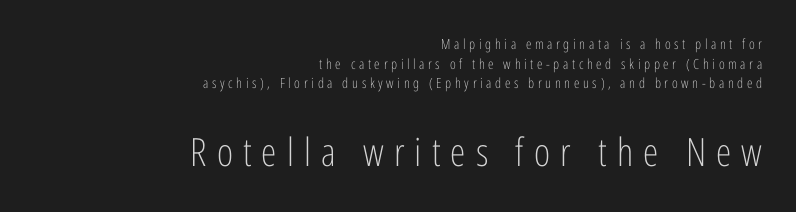
The strokes are not fattened; the text isn't bold. Do the characters align in a grid? No, the font is proportional. Line spacing here is normal. The axis of the letterforms is exactly vertical. Look at the bottom of the vertical strokes: they stop flat, with no serifs. This sample uses expanded letter spacing, leaving extra air between glyphs.
